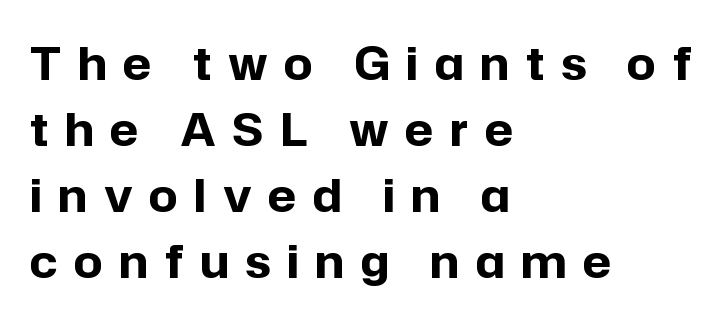
The image shows 45 px bold sans-serif type, upright; set left-aligned, normal line spacing (1.47x), unusually wide letter spacing (+0.37 em), not underlined; low stroke contrast and a medium x-height.
